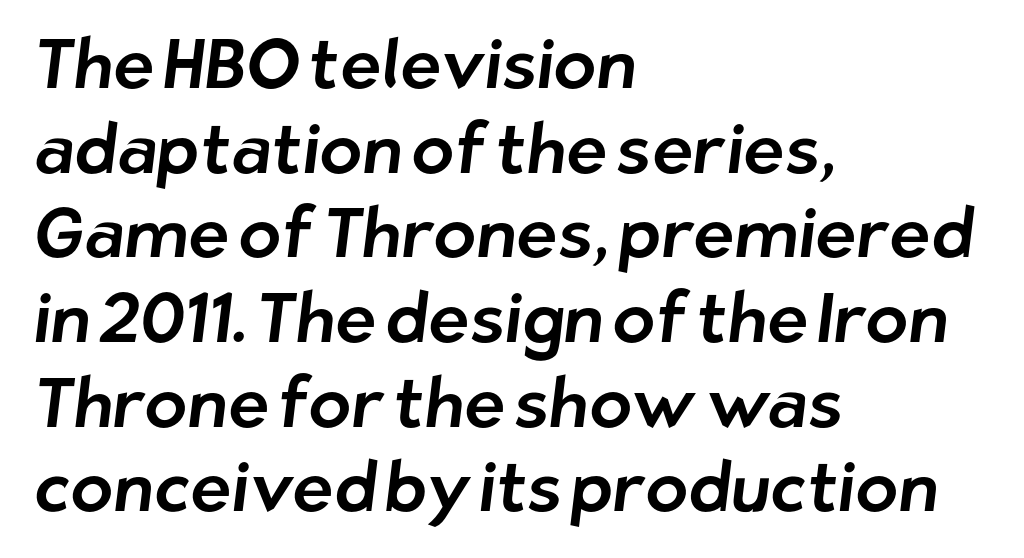
The image shows 70 px sans-serif type; set left-aligned, line spacing 1.21x, normal letter spacing, not underlined; low stroke contrast and a medium x-height.
